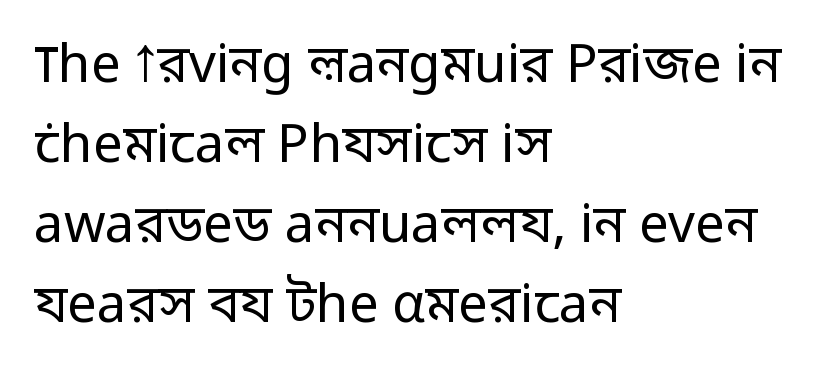
{"serif": "no", "italic": "no", "bold": "no", "weight": "regular", "width": "normal", "stroke_contrast": "low", "x_height": "medium", "monospaced": "no", "underline": "no", "align": "left", "line_spacing": "normal", "line_spacing_ratio": 1.51, "letter_spacing": "normal", "letter_spacing_em": 0.0, "glyph_px": 53}
